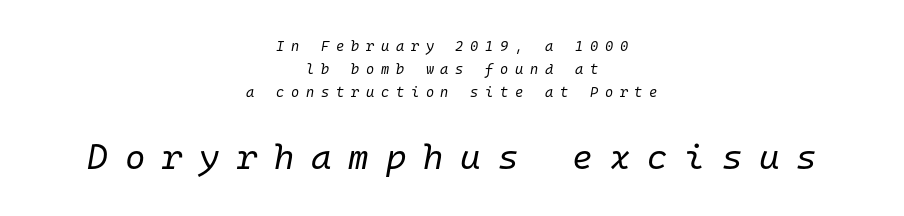
Q: Is the text bold? A: No.
Q: Is the text italic (slanted)? A: Yes, it leans right by about 10 degrees.
Q: Is the text underlined? A: No.
Q: How is the paragraph aligned? A: Centered.
Q: Is the spacing between letters normal or unusually wide? A: Unusually wide.
Q: Is the spacing between lines tight, normal or loose? A: Normal.
Q: Which block of text is set in a larger size, the first (top) or the second (bottom)? A: The second (bottom) one.
Q: Width (condensed, normal, or wide)? A: Normal.
Q: Stroke contrast? A: Low.
Q: x-height? A: Medium.
Q: Monospaced? A: Yes.
